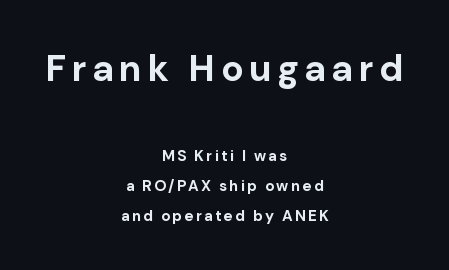
The image shows 37 px bold sans-serif type, upright; set centered, loose line spacing (1.97x), not underlined; the first (top) block is 2.47x larger; low stroke contrast and a medium x-height.
